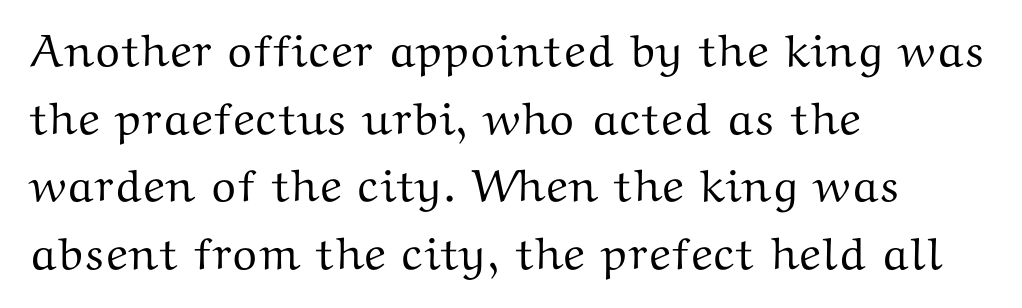
The leading is moderate, giving the passage an even texture. Default kerning and tracking; the words read as compact shapes. The typeface chosen for these lines features serifs. Spacing verdict: proportional, widths tailored to each character.
